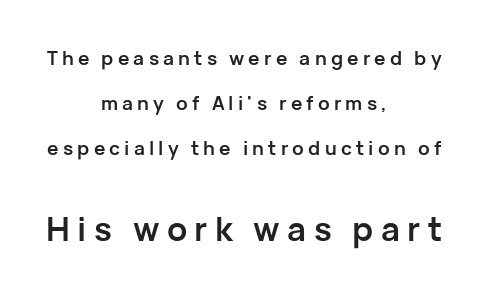
The image shows 33 px semibold sans-serif type, upright; set centered, loose line spacing (2.36x), unusually wide letter spacing (+0.22 em), not underlined; the second (bottom) block is 1.74x larger; low stroke contrast and a medium x-height.
